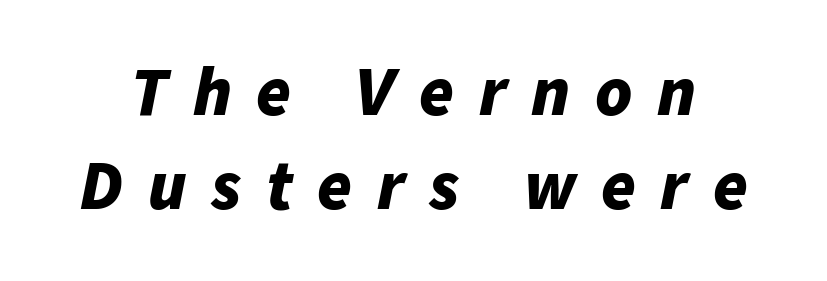
{"italic": "yes", "lean": "right", "slant_degrees": 11, "bold": "yes", "weight": "bold", "width": "normal", "stroke_contrast": "low", "x_height": "medium", "monospaced": "no", "underline": "no", "line_spacing": "normal", "line_spacing_ratio": 1.35, "letter_spacing": "wide", "letter_spacing_em": 0.35, "glyph_px": 70}
